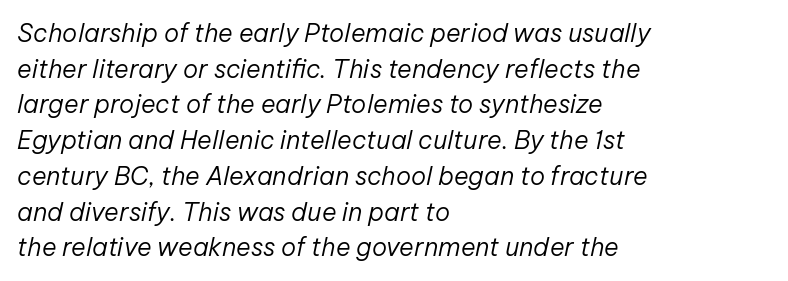
Q: Is the text bold? A: No.
Q: Is the text italic (slanted)? A: Yes, it leans right by about 12 degrees.
Q: Is the text underlined? A: No.
Q: How is the paragraph aligned? A: Left-aligned.
Q: Is the spacing between letters normal or unusually wide? A: Normal.
Q: Is the spacing between lines tight, normal or loose? A: Normal.
